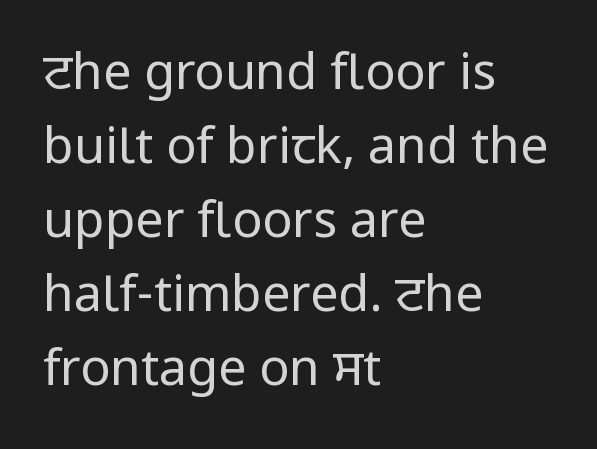
{"serif": "no", "italic": "no", "bold": "no", "weight": "regular", "width": "normal", "stroke_contrast": "low", "x_height": "medium", "monospaced": "no", "underline": "no", "align": "left", "line_spacing": "normal", "line_spacing_ratio": 1.48, "letter_spacing": "normal", "letter_spacing_em": 0.0, "glyph_px": 50}
